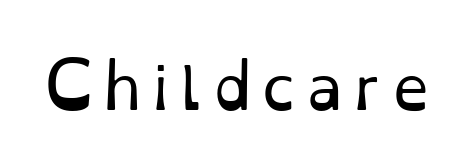
{"serif": "yes", "italic": "no", "bold": "no", "weight": "regular", "width": "normal", "stroke_contrast": "low", "x_height": "small", "monospaced": "no", "underline": "no", "glyph_px": 60}
